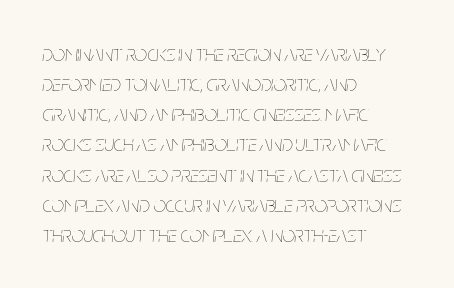
Q: Is the text bold? A: No.
Q: Is the text italic (slanted)? A: Yes, it leans right by about 5 degrees.
Q: Is the text underlined? A: No.
Q: How is the paragraph aligned? A: Left-aligned.
Q: Is the spacing between letters normal or unusually wide? A: Normal.
Q: Is the spacing between lines tight, normal or loose? A: Normal.
